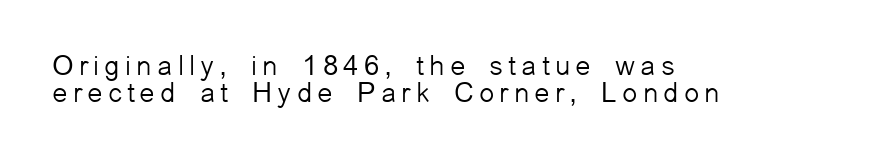
Italic: no, the glyphs are upright roman. The ragged edge is on the right, which tells us the setting is flush left. The rendering uses natural spacing where letterforms have individual widths. No word sits above an underline. Vertical stems look standard width or narrower in stroke.
